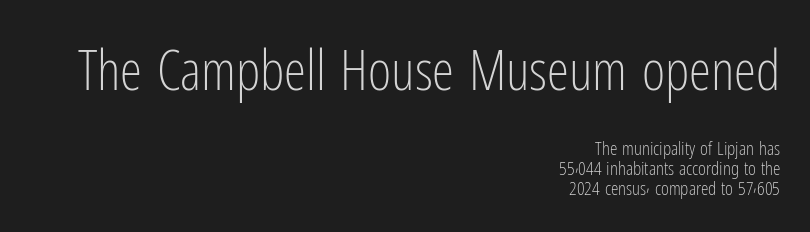
The image shows 56 px light, condensed sans-serif type, upright; set right-aligned, tight line spacing (1.06x), normal letter spacing, not underlined; the first (top) block is 2.95x larger; low stroke contrast and a medium x-height.
